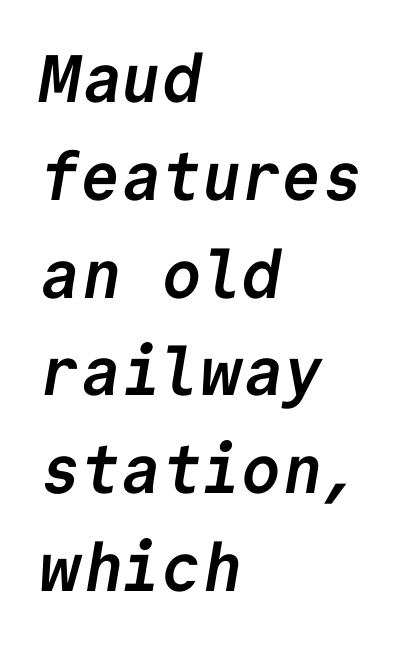
The image shows 67 px semibold sans-serif type, monospaced; set left-aligned, normal line spacing (1.46x), normal letter spacing, not underlined; low stroke contrast and a medium x-height.
